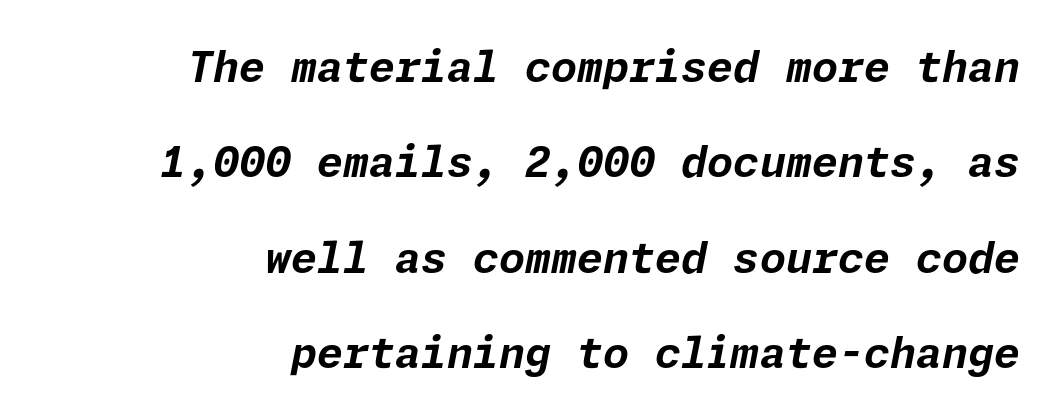
Yep, that's italic — everything's leaning. These lines stack with their right ends in a neat column. Characters follow at the spacing the type designer built in. Leading is clearly above the norm, producing a sparse column. Each row of text sits above clean, open space.
